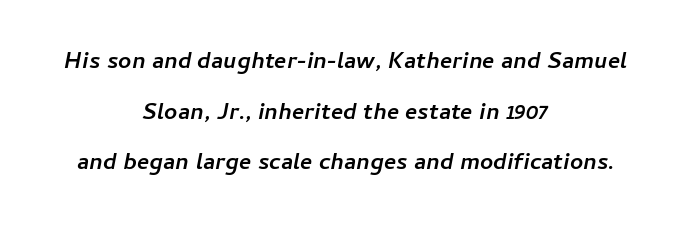
{"italic": "yes", "lean": "right", "slant_degrees": 11, "bold": "yes", "underline": "no", "align": "center", "line_spacing": "loose", "line_spacing_ratio": 2.2, "letter_spacing": "normal", "letter_spacing_em": 0.0, "glyph_px": 23}
